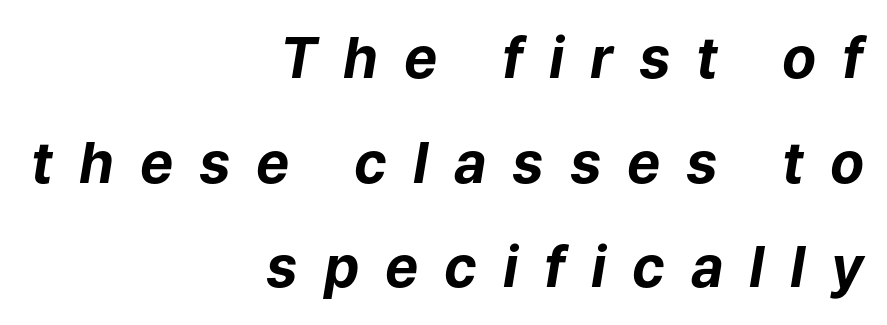
The image shows 56 px bold type, italic (leaning right); set right-aligned, line spacing 1.87x, unusually wide letter spacing (+0.46 em), not underlined; low stroke contrast and a medium x-height.
